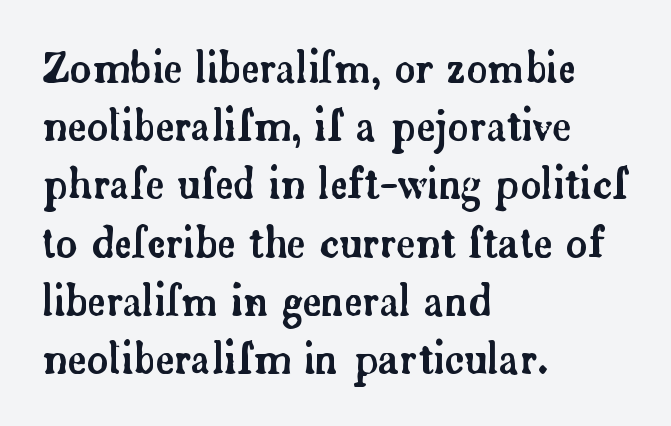
Spacing verdict: proportional, widths tailored to each character. Compared with a centered layout, this one pins lines to the left instead. The baseline area is clear. Caption: standard tracking, unaltered. Posture: straight, roman, zero tilt. Reading down the column, the eye jumps a familiar distance to each next line.
